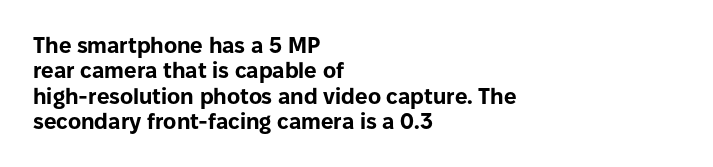
Q: Is the text bold? A: Yes.
Q: Is the text italic (slanted)? A: No, it is upright.
Q: Is the text underlined? A: No.
Q: How is the paragraph aligned? A: Left-aligned.
Q: Is the spacing between letters normal or unusually wide? A: Normal.
Q: Is the spacing between lines tight, normal or loose? A: Tight.
